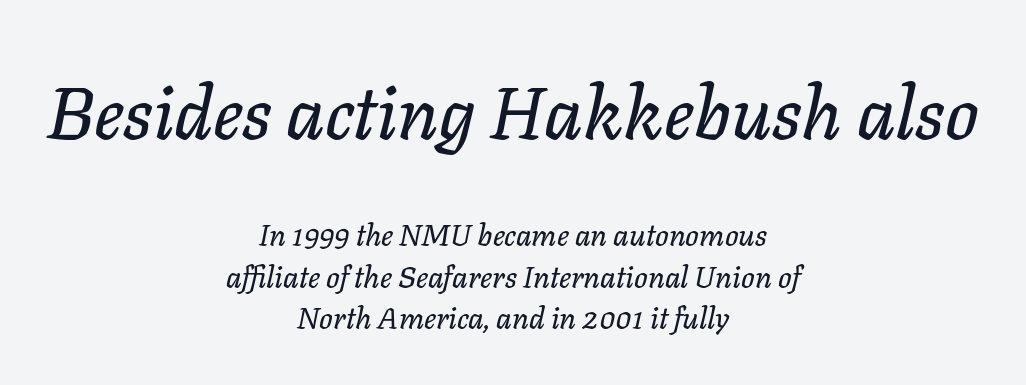
The image shows 74 px text type, italic (leaning right); set centered, normal line spacing (1.39x), normal letter spacing, not underlined; the first (top) block is 2.47x larger; low stroke contrast and a medium x-height.
